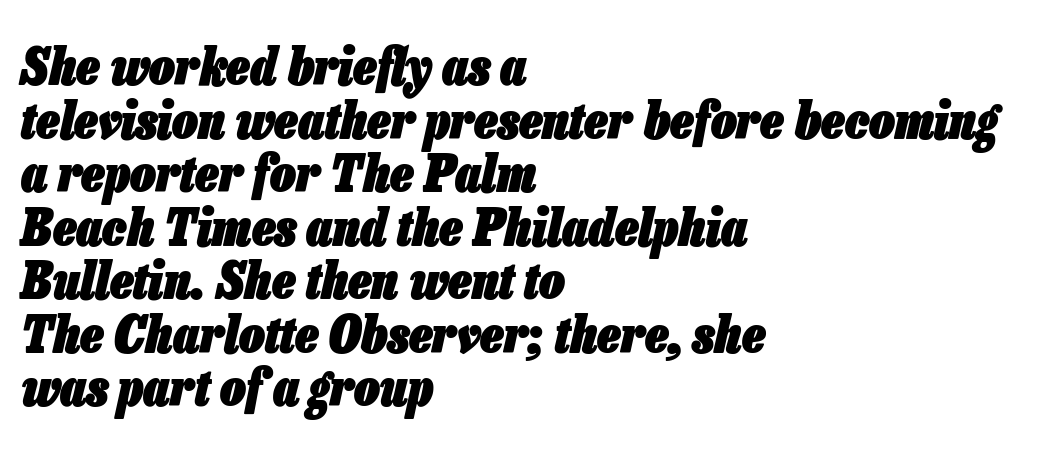
{"italic": "yes", "lean": "right", "slant_degrees": 13, "bold": "yes", "weight": "heavy", "width": "condensed", "stroke_contrast": "low", "x_height": "medium", "monospaced": "no", "underline": "no", "align": "left", "line_spacing": "tight", "line_spacing_ratio": 1.05, "letter_spacing": "normal", "letter_spacing_em": 0.0, "glyph_px": 51}
